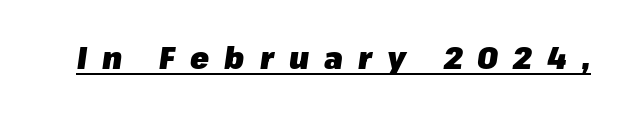
Q: Is the text bold? A: Yes.
Q: Is the text italic (slanted)? A: Yes, it leans right by about 8 degrees.
Q: Is the text underlined? A: Yes.
Q: Is the spacing between letters normal or unusually wide? A: Unusually wide.
Q: Width (condensed, normal, or wide)? A: Normal.
Q: Stroke contrast? A: Low.
Q: x-height? A: Medium.
Q: Monospaced? A: No.
